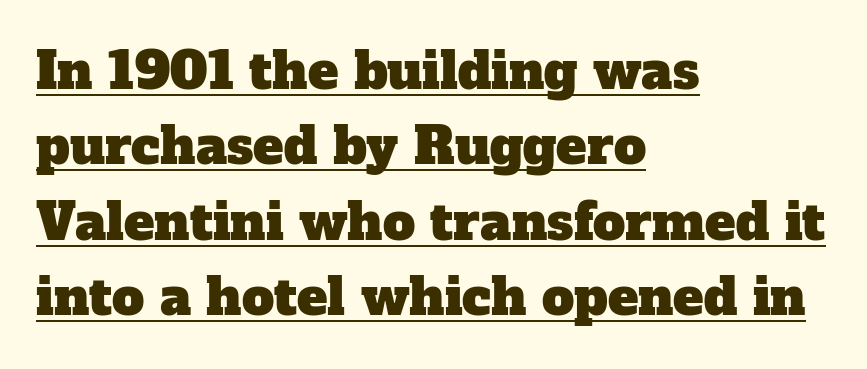
The image shows 51 px serif type; set left-aligned, normal line spacing (1.48x), normal letter spacing, underlined; low stroke contrast and a medium x-height.
